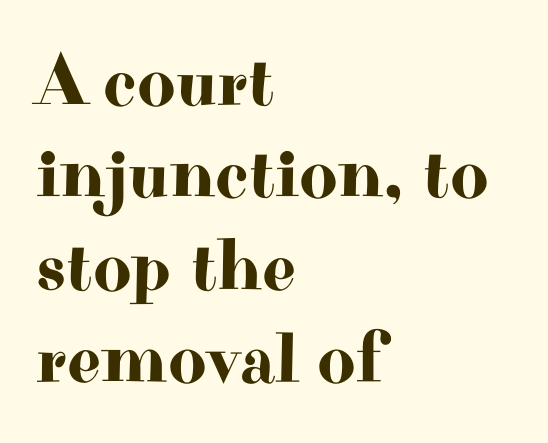
A bare baseline throughout the passage. The rows are spaced the way most documents space them. Think of a printed novel: that variable character pitch is what you see here. The setting favours the left margin, as ordinary paragraphs usually do. Inter-character spacing is left at the font's built-in metrics.
